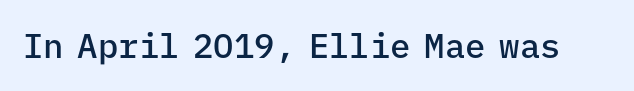
In terms of letterspacing, this is plain default setting. Quick note: not italic, upright. In terms of weight, the rendering is demibold, just under bold. This rendering employs a face without finishing strokes, i.e., a sans-serif.
